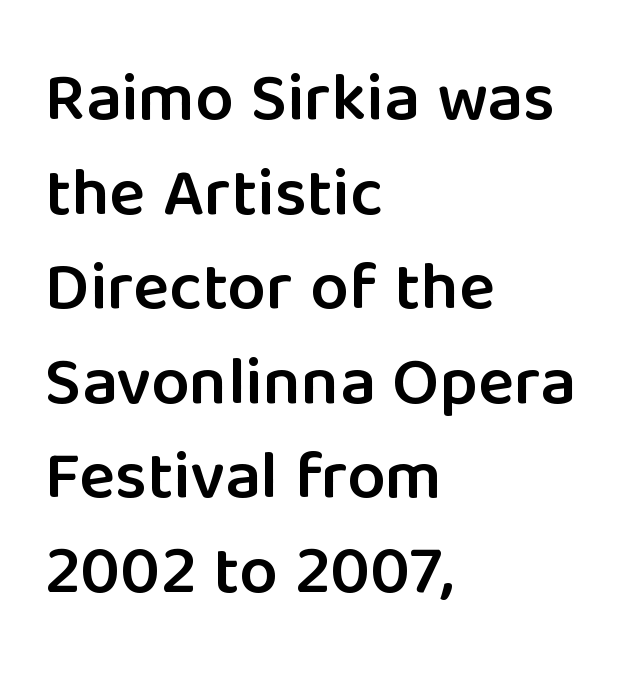
{"serif": "no", "italic": "no", "bold": "semi", "weight": "semibold", "width": "normal", "stroke_contrast": "low", "x_height": "medium", "monospaced": "no", "underline": "no", "align": "left", "line_spacing": "normal", "line_spacing_ratio": 1.39, "letter_spacing": "normal", "letter_spacing_em": 0.0, "glyph_px": 68}
